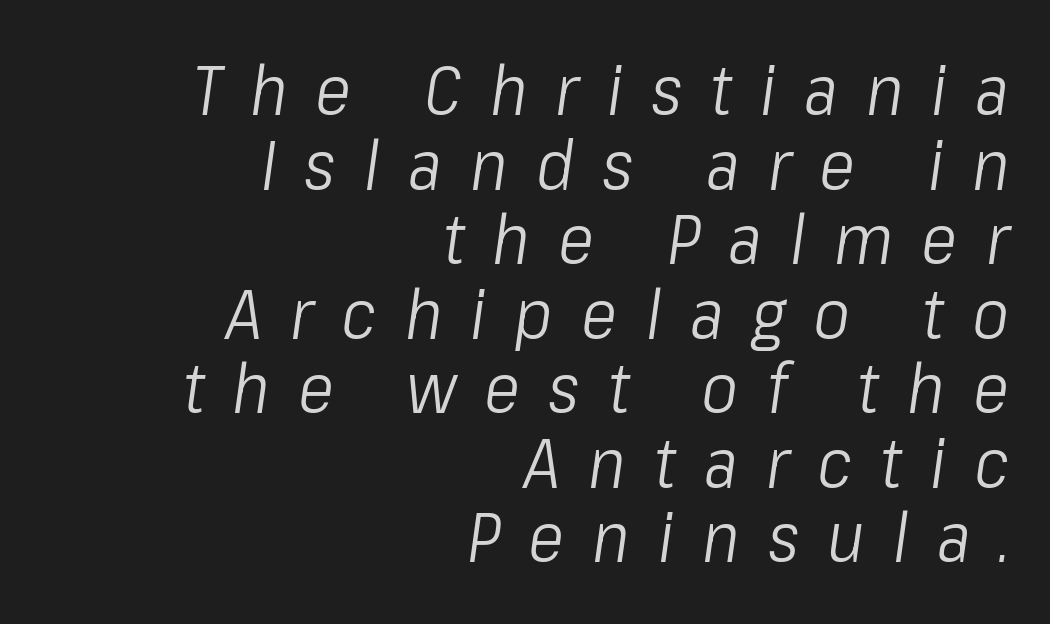
Q: Is the text bold? A: No.
Q: Is the text italic (slanted)? A: Yes, it leans right by about 8 degrees.
Q: Is the text underlined? A: No.
Q: How is the paragraph aligned? A: Right-aligned.
Q: Is the spacing between letters normal or unusually wide? A: Unusually wide.
Q: Is the spacing between lines tight, normal or loose? A: Tight.
Q: Width (condensed, normal, or wide)? A: Condensed.
Q: Stroke contrast? A: Low.
Q: x-height? A: Medium.
Q: Monospaced? A: No.
